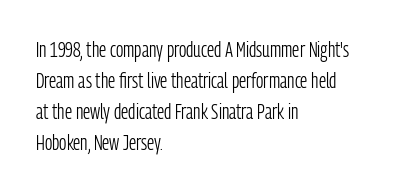
No chunkiness to these letters — they're not bold. The area under the type is left untouched. This rendering uses left alignment, leaving the right contour irregular. The font's upright variant was chosen for this text. Compared with typical body copy, the letter spacing here is the same.
